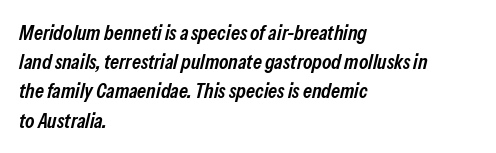
Q: Is the text bold? A: Semi-bold.
Q: Is the text italic (slanted)? A: Yes, it leans right by about 13 degrees.
Q: Is the text underlined? A: No.
Q: How is the paragraph aligned? A: Left-aligned.
Q: Is the spacing between letters normal or unusually wide? A: Normal.
Q: Is the spacing between lines tight, normal or loose? A: Normal.
